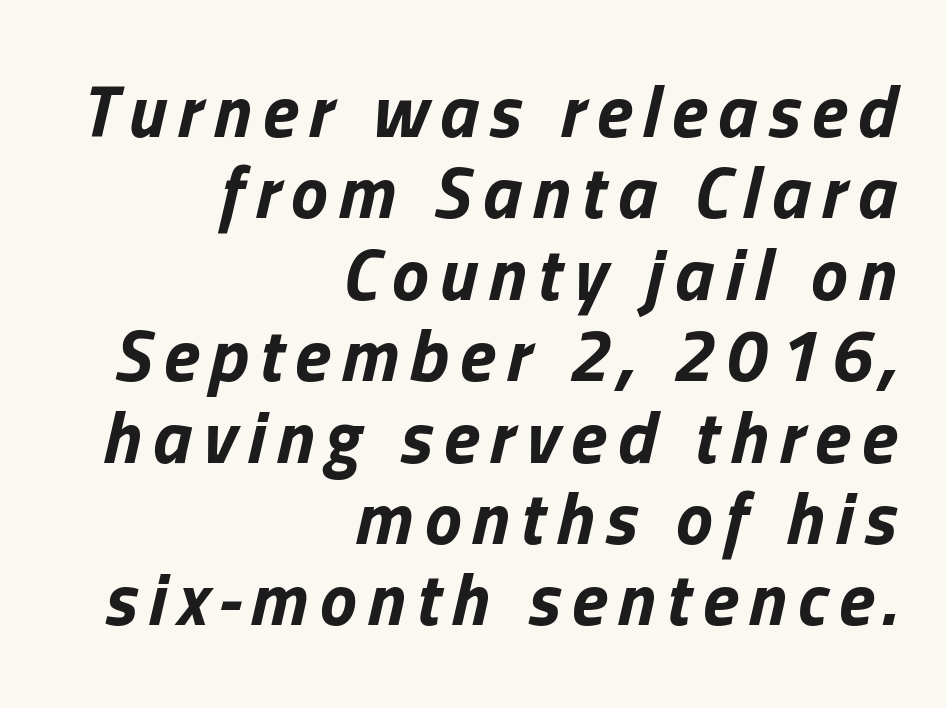
{"italic": "yes", "lean": "right", "slant_degrees": 13, "bold": "yes", "weight": "bold", "width": "normal", "stroke_contrast": "low", "x_height": "medium", "monospaced": "no", "underline": "no", "align": "right", "line_spacing": "tight", "line_spacing_ratio": 1.1, "glyph_px": 74}
